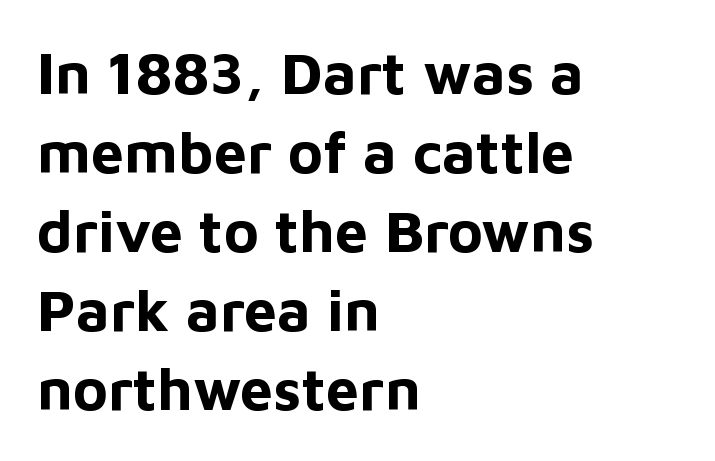
Q: Is the text bold? A: Yes.
Q: Is the text italic (slanted)? A: No, it is upright.
Q: Is the typeface a serif or a sans-serif typeface? A: Sans-serif.
Q: Is the text underlined? A: No.
Q: How is the paragraph aligned? A: Left-aligned.
Q: Is the spacing between letters normal or unusually wide? A: Normal.
Q: Is the spacing between lines tight, normal or loose? A: Normal.
Q: Width (condensed, normal, or wide)? A: Normal.
Q: Stroke contrast? A: Low.
Q: x-height? A: Medium.
Q: Monospaced? A: No.
